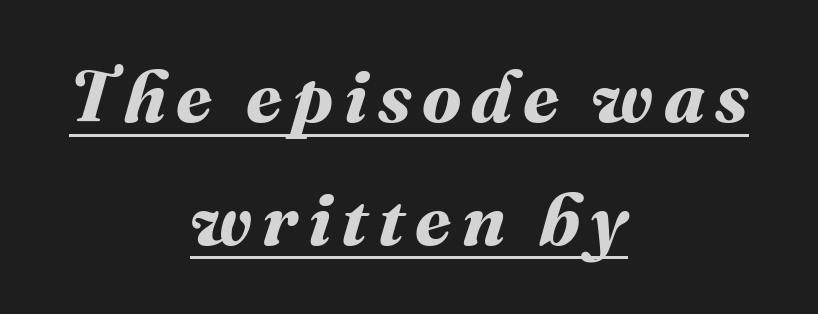
Regular leading. If you folded the block vertically in half, each line would mirror itself in length. Do the characters align in a grid? No, the font is proportional. Emphasis by weight is at full strength: bold. Underline: present.
